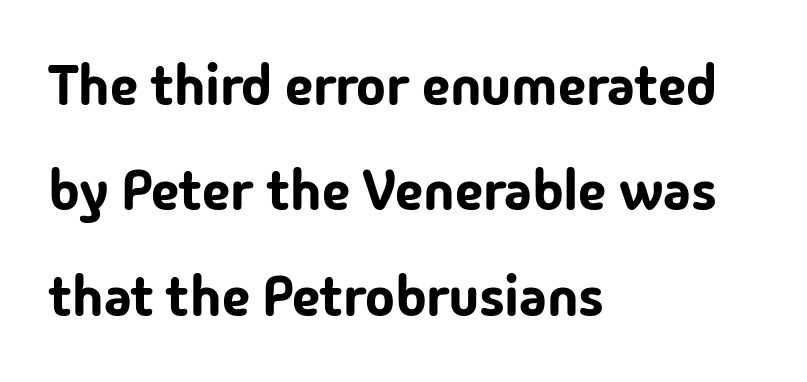
The lettering holds an erect, upright posture throughout. Compared with a centered layout, this one pins lines to the left instead. Check the space under the baseline: it is left empty. Is this a fixed-width face? No — the glyphs have proportional, varying widths. Students, note that the glyphs here touch the page at normal intervals.
